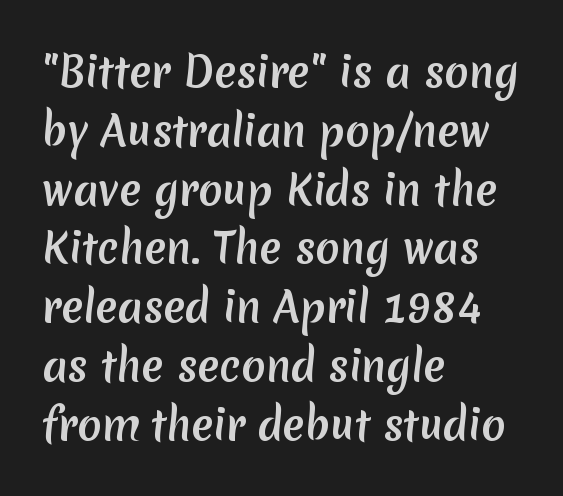
The image shows 40 px sans-serif type; set left-aligned, normal line spacing (1.47x), normal letter spacing, not underlined; medium stroke contrast and a medium x-height.
